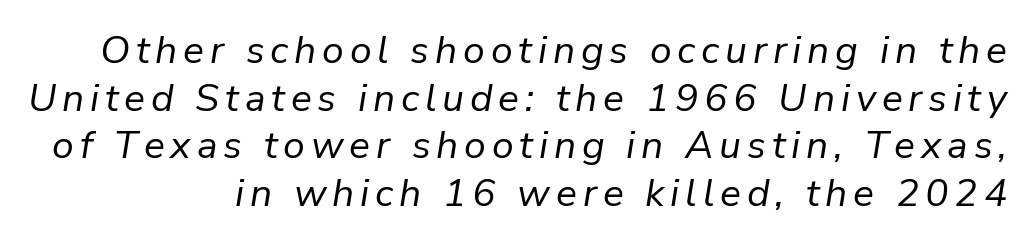
Here the designer chose a conventional face with non-uniform glyph widths. Compared with ordinary roman type, these characters are visibly tilted. A bare baseline throughout the passage. Stems here are at most as thick as an everyday book face. In CSS terms this would be text-align: right.
